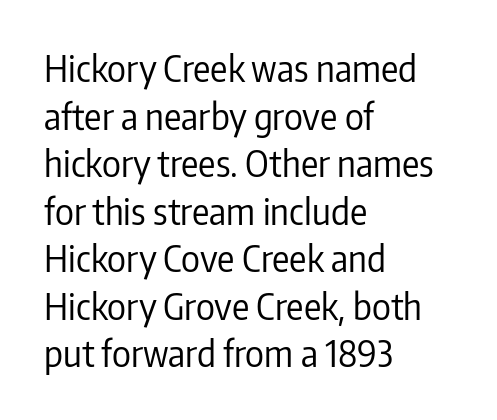
A quiet, ordinary-to-light weight characterises the typeface. Does the leading feel generous? No, just average. Note: no serifs on the glyphs. The strip under each line holds only bare page. Note the varied advance widths — an 'i' is clearly narrower than an 'm'. Layout note: lines flush left.
